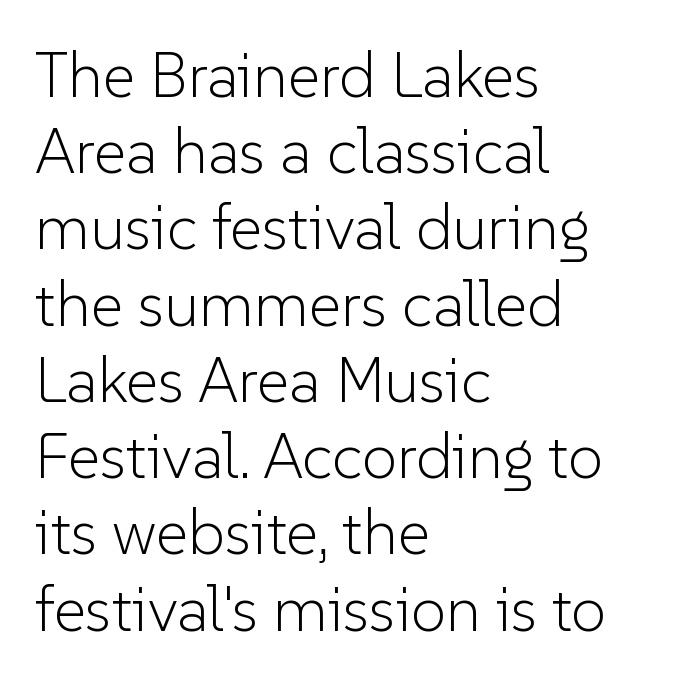
The image shows 63 px light sans-serif type, upright; set left-aligned, line spacing 1.21x, normal letter spacing, not underlined; low stroke contrast and a medium x-height.
